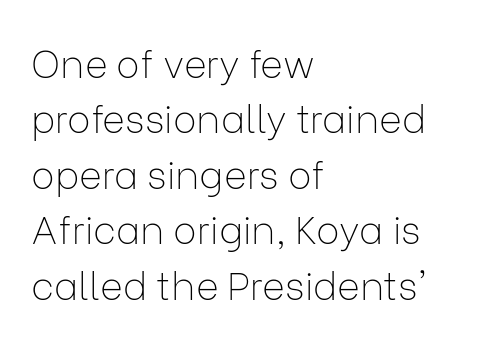
A typesetter would call this proportional, since set widths differ per character. I'd call this a sans setting — the letters go barefoot. All the whitespace from short lines collects on the right. Compared with a typical body face, this is equally light or lighter still. Descenders hang freely into open space.
